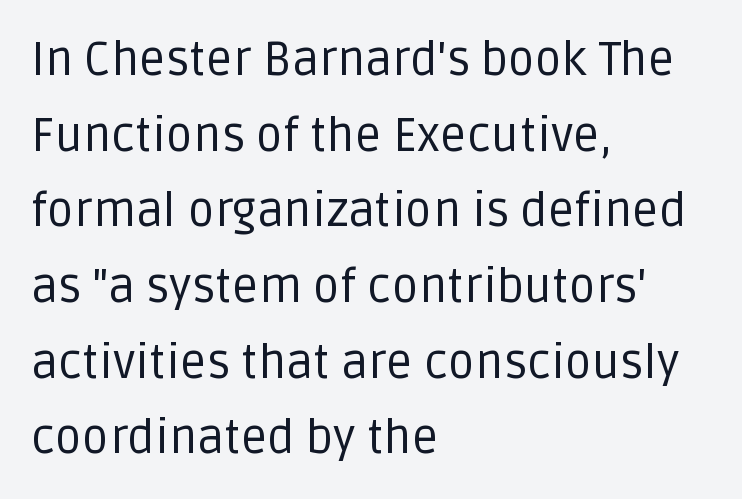
{"serif": "no", "italic": "no", "bold": "no", "weight": "regular", "width": "normal", "stroke_contrast": "low", "x_height": "large", "monospaced": "no", "underline": "no", "align": "left", "line_spacing": "normal", "line_spacing_ratio": 1.61, "letter_spacing": "normal", "letter_spacing_em": 0.0, "glyph_px": 47}
